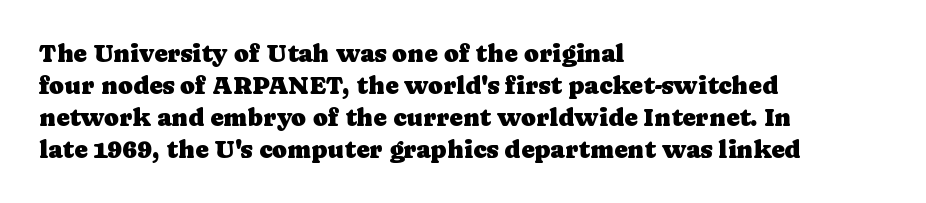
The image shows 25 px text type, upright; set left-aligned, normal line spacing (1.28x), normal letter spacing, not underlined.
